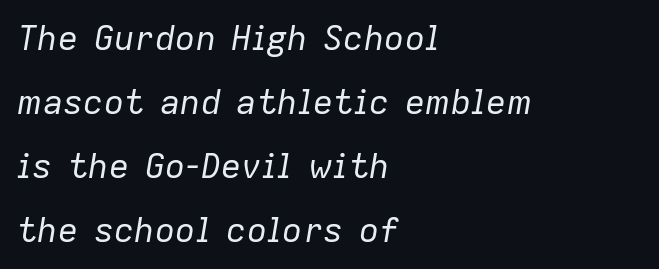
Q: Is the text bold? A: No.
Q: Is the text italic (slanted)? A: Yes, it leans right by about 9 degrees.
Q: Is the text underlined? A: No.
Q: How is the paragraph aligned? A: Left-aligned.
Q: Is the spacing between letters normal or unusually wide? A: Normal.
Q: Width (condensed, normal, or wide)? A: Normal.
Q: Stroke contrast? A: Low.
Q: x-height? A: Medium.
Q: Monospaced? A: No.
